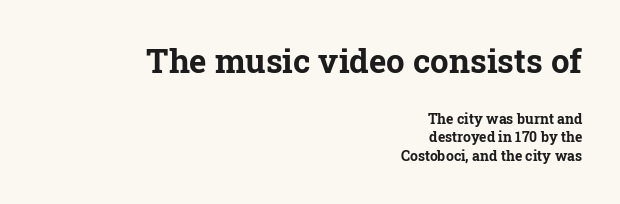
{"serif": "yes", "italic": "no", "bold": "yes", "weight": "bold", "width": "normal", "stroke_contrast": "low", "x_height": "medium", "monospaced": "no", "underline": "no", "align": "right", "line_spacing": "normal", "line_spacing_ratio": 1.34, "letter_spacing": "normal", "letter_spacing_em": 0.0, "larger_block": "first", "size_ratio": 2.36, "glyph_px": 33}
